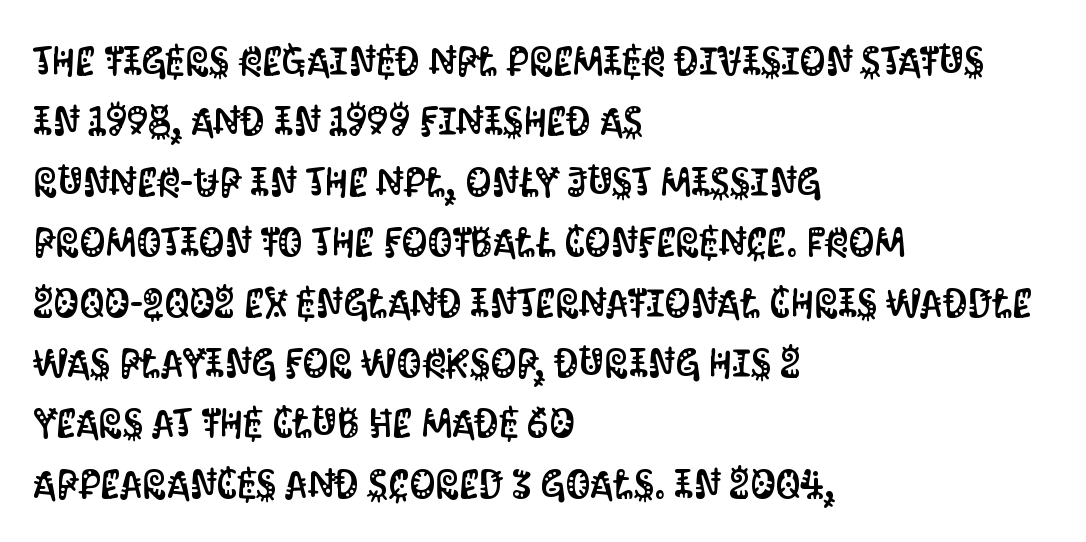
Just letters on the line, the space beneath them empty. The rendering uses a moderate line-height, typical for paragraphs. These lines are set flush left with a ragged right edge. Varying glyph widths throughout — classic text-font behaviour. Rendered with straight, roman letterforms.
